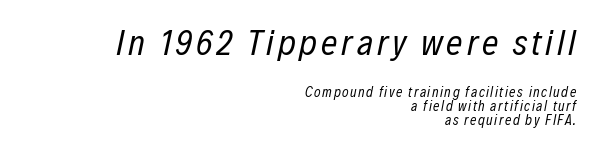
The image shows 36 px regular-weight, condensed type, italic (leaning right); set right-aligned, tight line spacing (0.99x), not underlined; the first (top) block is 2.57x larger; low stroke contrast and a medium x-height.
